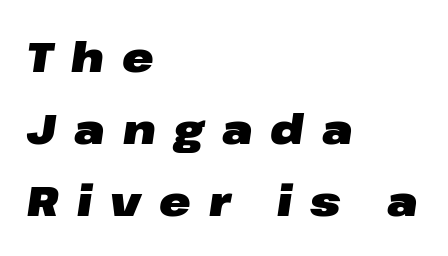
Q: Is the text bold? A: Yes.
Q: Is the text italic (slanted)? A: Yes, it leans right by about 8 degrees.
Q: Is the text underlined? A: No.
Q: How is the paragraph aligned? A: Left-aligned.
Q: Is the spacing between letters normal or unusually wide? A: Unusually wide.
Q: Width (condensed, normal, or wide)? A: Wide.
Q: Stroke contrast? A: Low.
Q: x-height? A: Medium.
Q: Monospaced? A: No.
